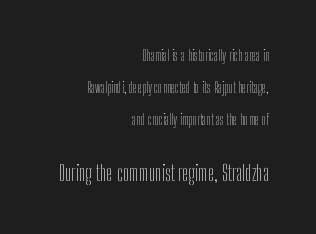
The image shows 21 px text type, upright; set right-aligned, loose line spacing (2.3x), normal letter spacing, not underlined; the second (bottom) block is 1.5x larger.
